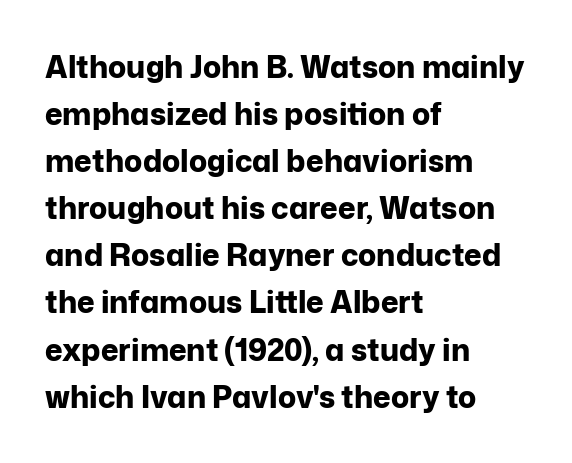
{"serif": "no", "italic": "no", "bold": "yes", "weight": "bold", "width": "normal", "stroke_contrast": "low", "x_height": "medium", "monospaced": "no", "underline": "no", "align": "left", "line_spacing": "normal", "line_spacing_ratio": 1.57, "letter_spacing": "normal", "letter_spacing_em": 0.0, "glyph_px": 30}
